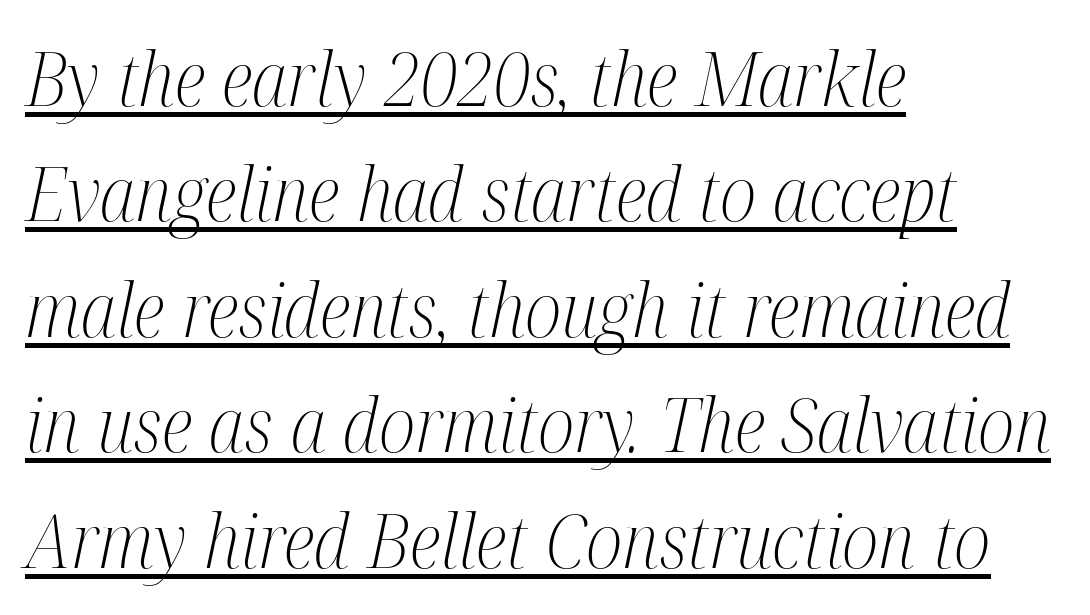
{"serif": "yes", "italic": "yes", "lean": "right", "slant_degrees": 12, "bold": "no", "weight": "light", "width": "condensed", "stroke_contrast": "medium", "x_height": "medium", "monospaced": "no", "underline": "yes", "align": "left", "line_spacing": "normal", "line_spacing_ratio": 1.54, "letter_spacing": "normal", "letter_spacing_em": 0.0, "glyph_px": 75}
